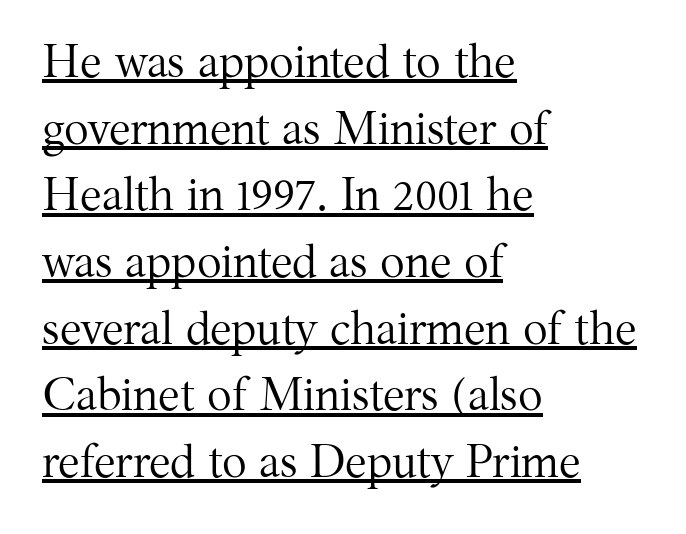
Q: Is the text bold? A: No.
Q: Is the text italic (slanted)? A: No, it is upright.
Q: Is the typeface a serif or a sans-serif typeface? A: Serif.
Q: Is the text underlined? A: Yes.
Q: How is the paragraph aligned? A: Left-aligned.
Q: Is the spacing between letters normal or unusually wide? A: Normal.
Q: Is the spacing between lines tight, normal or loose? A: Normal.
Q: Width (condensed, normal, or wide)? A: Normal.
Q: Stroke contrast? A: Medium.
Q: x-height? A: Medium.
Q: Monospaced? A: No.
